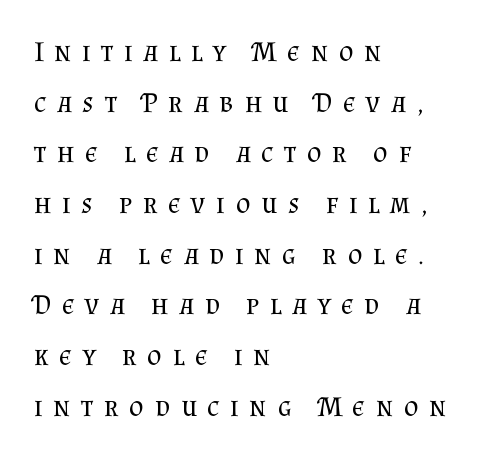
Q: Is the text bold? A: No.
Q: Is the text italic (slanted)? A: No, it is upright.
Q: Is the typeface a serif or a sans-serif typeface? A: Serif.
Q: Is the text underlined? A: No.
Q: How is the paragraph aligned? A: Left-aligned.
Q: Is the spacing between letters normal or unusually wide? A: Unusually wide.
Q: Width (condensed, normal, or wide)? A: Normal.
Q: Stroke contrast? A: Medium.
Q: x-height? A: Small.
Q: Monospaced? A: No.
